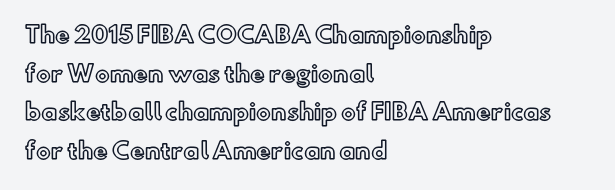
The image shows 22 px text type, upright; set left-aligned, line spacing 1.76x, normal letter spacing, not underlined.
